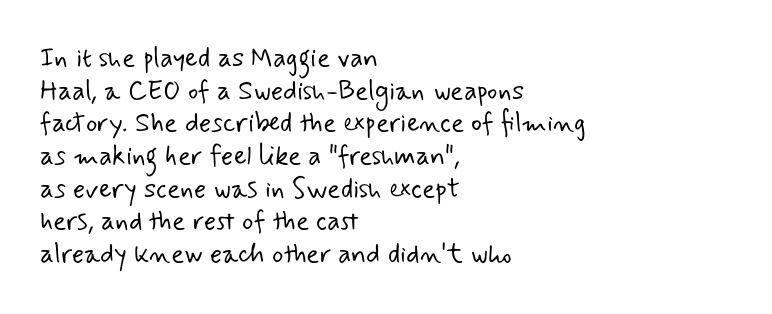
These glyphs show unthickened strokes, regular width or finer. The glyphs are unaccompanied by any horizontal stroke below them. The horizontal fit of the characters is conventional and even. The rendering anchors every line to the left-hand side.
